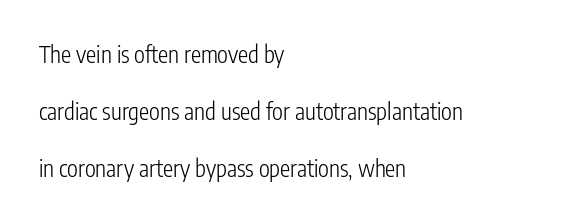
{"italic": "no", "bold": "no", "underline": "no", "align": "left", "line_spacing": "loose", "line_spacing_ratio": 2.47, "letter_spacing": "normal", "letter_spacing_em": 0.0, "glyph_px": 23}
